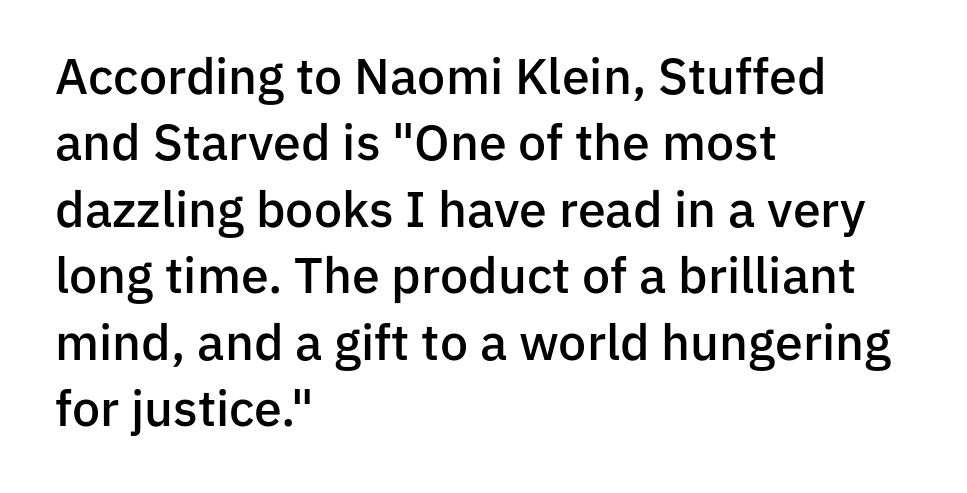
{"serif": "no", "italic": "no", "bold": "semi", "weight": "semibold", "width": "normal", "stroke_contrast": "low", "x_height": "medium", "monospaced": "no", "underline": "no", "align": "left", "line_spacing": "normal", "line_spacing_ratio": 1.33, "letter_spacing": "normal", "letter_spacing_em": 0.0, "glyph_px": 50}
